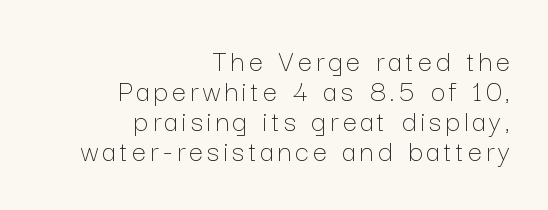
Q: Is the text bold? A: No.
Q: Is the text italic (slanted)? A: No, it is upright.
Q: Is the text underlined? A: No.
Q: How is the paragraph aligned? A: Right-aligned.
Q: Is the spacing between lines tight, normal or loose? A: Tight.
Q: Width (condensed, normal, or wide)? A: Normal.
Q: Stroke contrast? A: Low.
Q: x-height? A: Medium.
Q: Monospaced? A: No.
